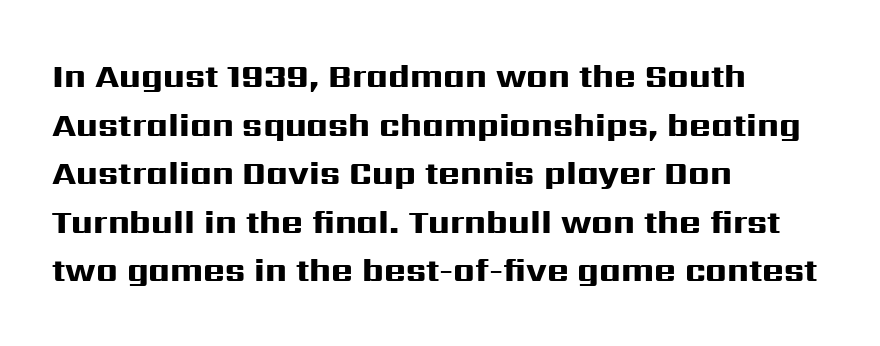
Strokes here are thick enough to call this a true bold. In terms of posture, this sample is upright. Character widths vary here, with narrow letters taking less room than wide ones. Underline: absent. Alignment: flush left. Compared with typical body copy, the letter spacing here is the same.
